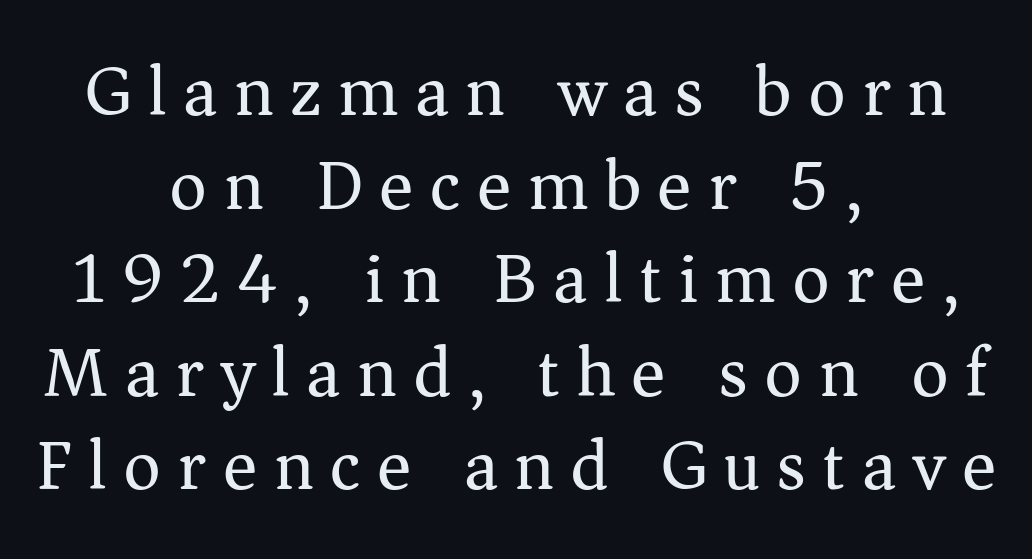
No chunkiness to these letters — they're not bold. Honestly, the row spacing looks completely unremarkable. The specimen reads as upright at a glance. You could only call the tracking loose — the letters float apart.
